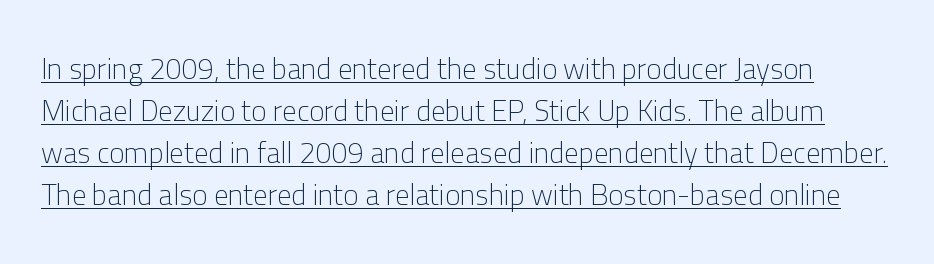
The image shows 29 px light sans-serif type, upright; set normal line spacing (1.45x), normal letter spacing, underlined; low stroke contrast and a medium x-height.
